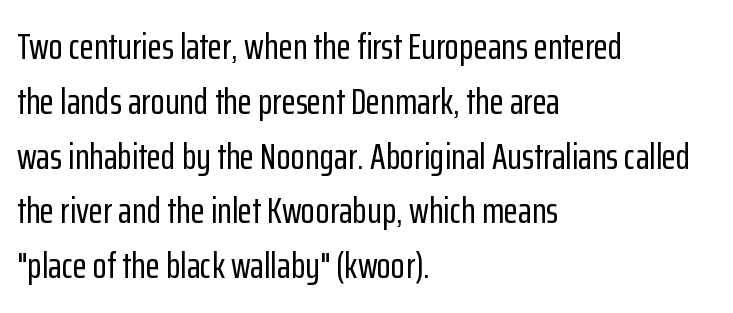
Q: Is the text italic (slanted)? A: No, it is upright.
Q: Is the typeface a serif or a sans-serif typeface? A: Sans-serif.
Q: Is the text underlined? A: No.
Q: How is the paragraph aligned? A: Left-aligned.
Q: Is the spacing between letters normal or unusually wide? A: Normal.
Q: Is the spacing between lines tight, normal or loose? A: Normal.
Q: Width (condensed, normal, or wide)? A: Condensed.
Q: Stroke contrast? A: Low.
Q: x-height? A: Medium.
Q: Monospaced? A: No.
